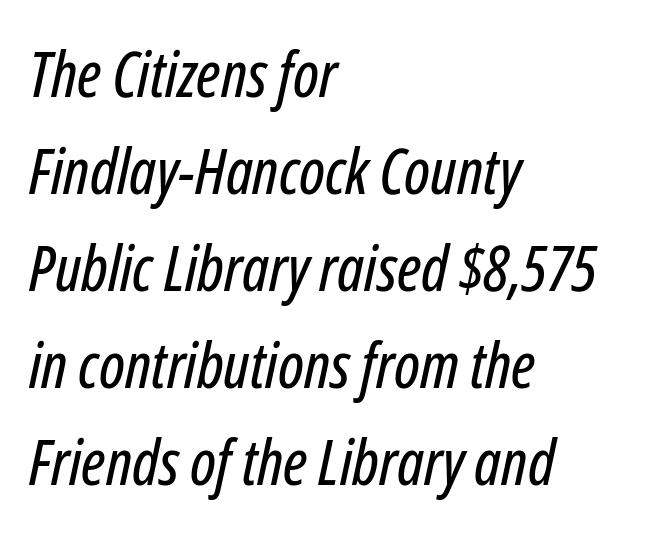
The image shows 63 px condensed type, italic (leaning right); set left-aligned, normal line spacing (1.54x), normal letter spacing, not underlined; low stroke contrast and a medium x-height.
